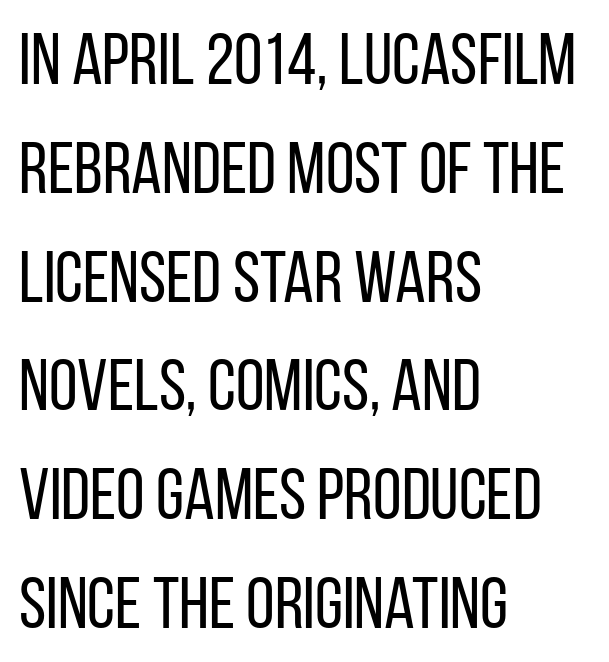
Nobody drew a line under any word here. Serif or sans? Sans — the stroke terminals are bare. The passage shown is typed in a proportional face where columns would drift. How would I describe the line gaps? Plain and ordinary. The text block is weighted toward the left margin, trailing off unevenly rightward. This is roman type, the default non-slanted kind.
